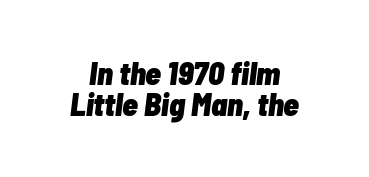
Every letter is thick-stroked: bold, no question. Style check: oblique. These lines are rendered in a variable-pitch font. Unmarked baselines from the first word to the last. Students, observe: this is what under-led, compact text looks like.
